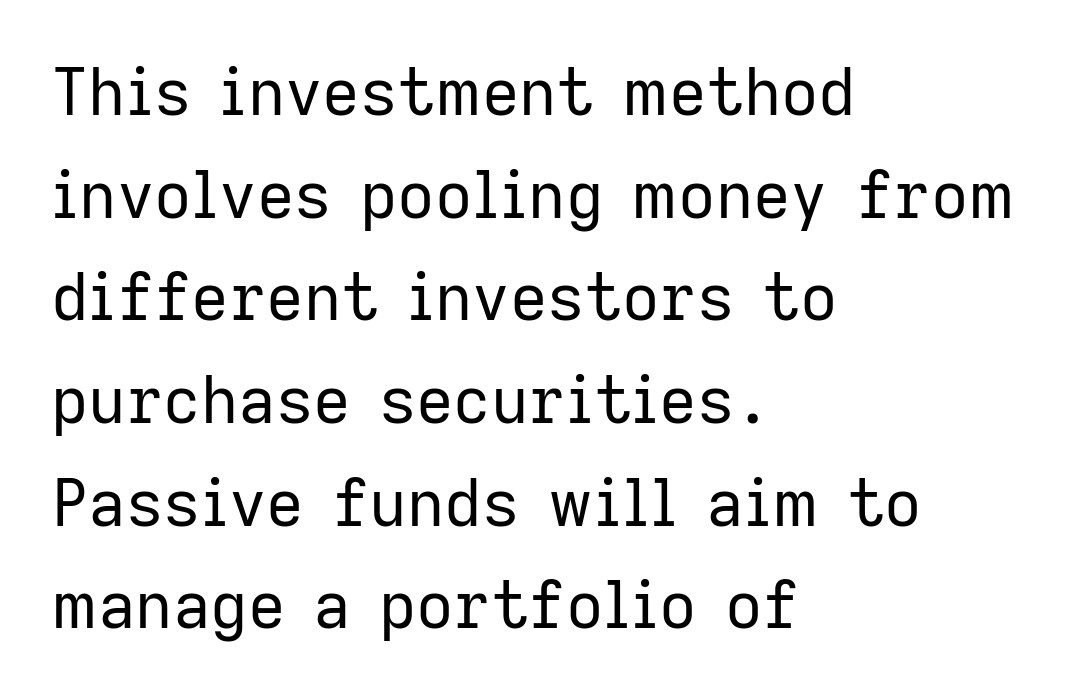
Descenders are the only things crossing below the line. A typesetter would call this proportional, since set widths differ per character. The typesetter chose a ragged-right arrangement here. To sum up the face: it is a sans, with no serifs.
